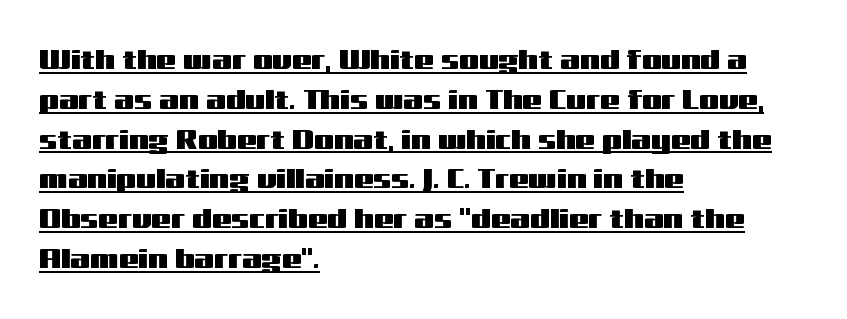
The image shows 28 px wide sans-serif type, upright; set left-aligned, normal line spacing (1.42x), normal letter spacing, underlined; medium stroke contrast and a medium x-height.
